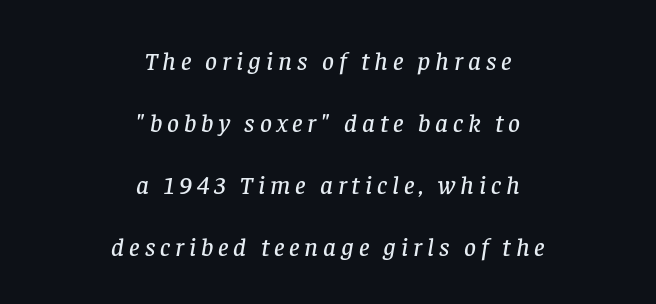
The image shows 26 px text type, italic (leaning right); set centered, loose line spacing (2.38x), not underlined.
